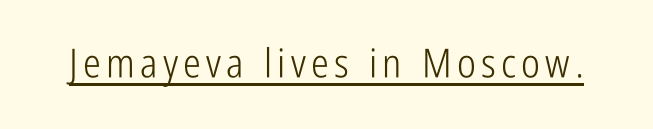
Q: Is the text bold? A: No.
Q: Is the text italic (slanted)? A: No, it is upright.
Q: Is the typeface a serif or a sans-serif typeface? A: Sans-serif.
Q: Is the text underlined? A: Yes.
Q: Width (condensed, normal, or wide)? A: Condensed.
Q: Stroke contrast? A: Low.
Q: x-height? A: Medium.
Q: Monospaced? A: No.
